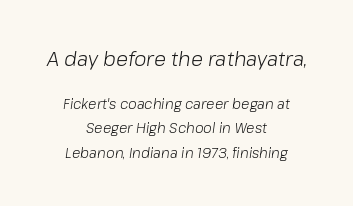
The image shows 20 px text type, italic (leaning right); set centered, line spacing 1.72x, normal letter spacing, not underlined; the first (top) block is 1.43x larger.
